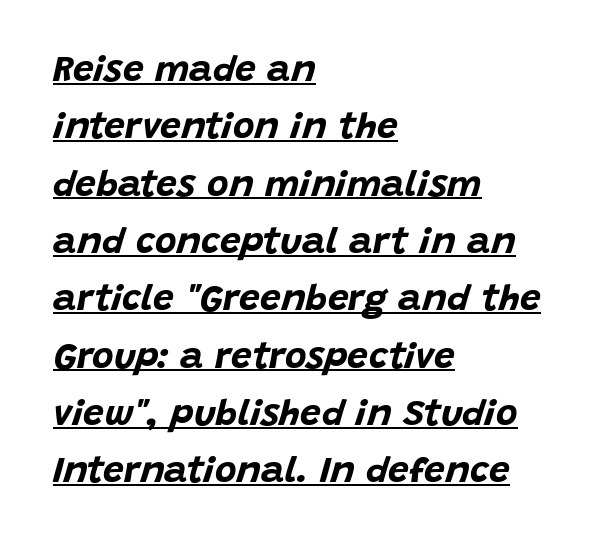
{"italic": "yes", "lean": "right", "slant_degrees": 15, "bold": "yes", "weight": "bold", "width": "normal", "stroke_contrast": "low", "x_height": "large", "monospaced": "no", "underline": "yes", "align": "left", "line_spacing": "normal", "line_spacing_ratio": 1.55, "letter_spacing": "normal", "letter_spacing_em": 0.0, "glyph_px": 37}
